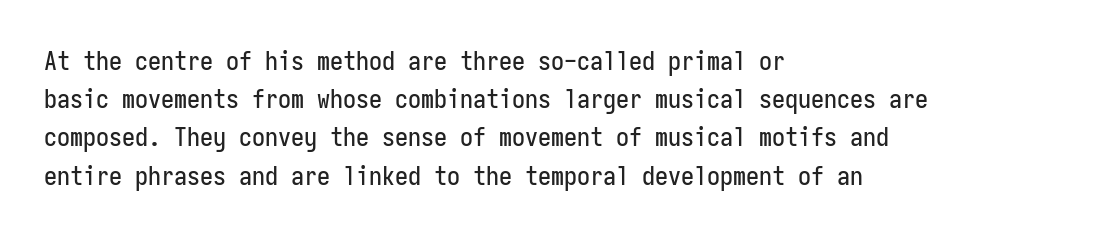
{"italic": "no", "underline": "no", "align": "left", "line_spacing": "normal", "line_spacing_ratio": 1.47, "letter_spacing": "normal", "letter_spacing_em": 0.0, "glyph_px": 26}
